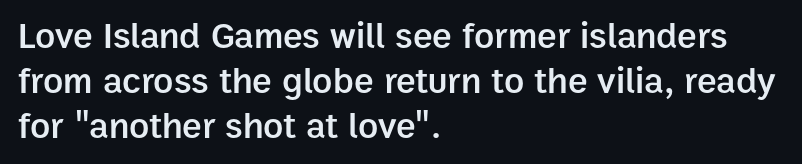
{"serif": "no", "italic": "no", "bold": "semi", "weight": "semibold", "width": "normal", "stroke_contrast": "low", "x_height": "medium", "monospaced": "no", "underline": "no", "align": "left", "line_spacing_ratio": 1.21, "letter_spacing": "normal", "letter_spacing_em": 0.0, "glyph_px": 37}
